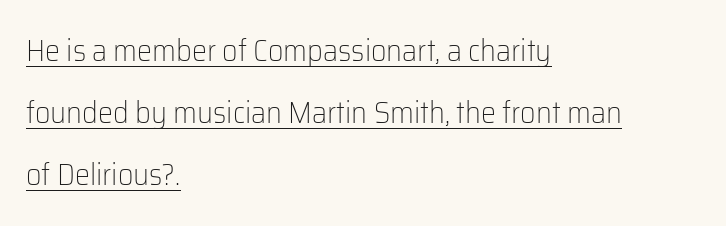
The cut favours lightness, reaching ordinary text weight at its darkest. Nope, not italic — everything's standing straight. Honestly, the underline is the first thing you notice here. Examine the stroke ends and you'll find no serifs.
